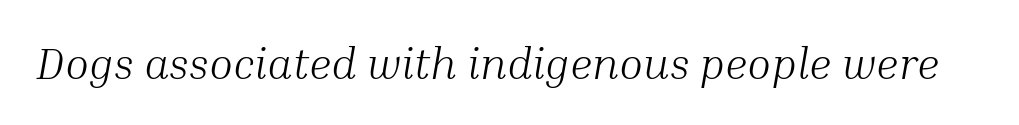
Q: Is the text bold? A: No.
Q: Is the text italic (slanted)? A: Yes, it leans right by about 10 degrees.
Q: Is the typeface a serif or a sans-serif typeface? A: Serif.
Q: Is the text underlined? A: No.
Q: Is the spacing between letters normal or unusually wide? A: Normal.
Q: Width (condensed, normal, or wide)? A: Normal.
Q: Stroke contrast? A: Medium.
Q: x-height? A: Medium.
Q: Monospaced? A: No.
